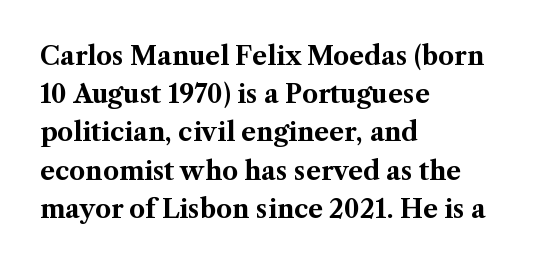
{"italic": "no", "bold": "yes", "underline": "no", "align": "left", "line_spacing": "normal", "line_spacing_ratio": 1.53, "letter_spacing": "normal", "letter_spacing_em": 0.0, "glyph_px": 25}
